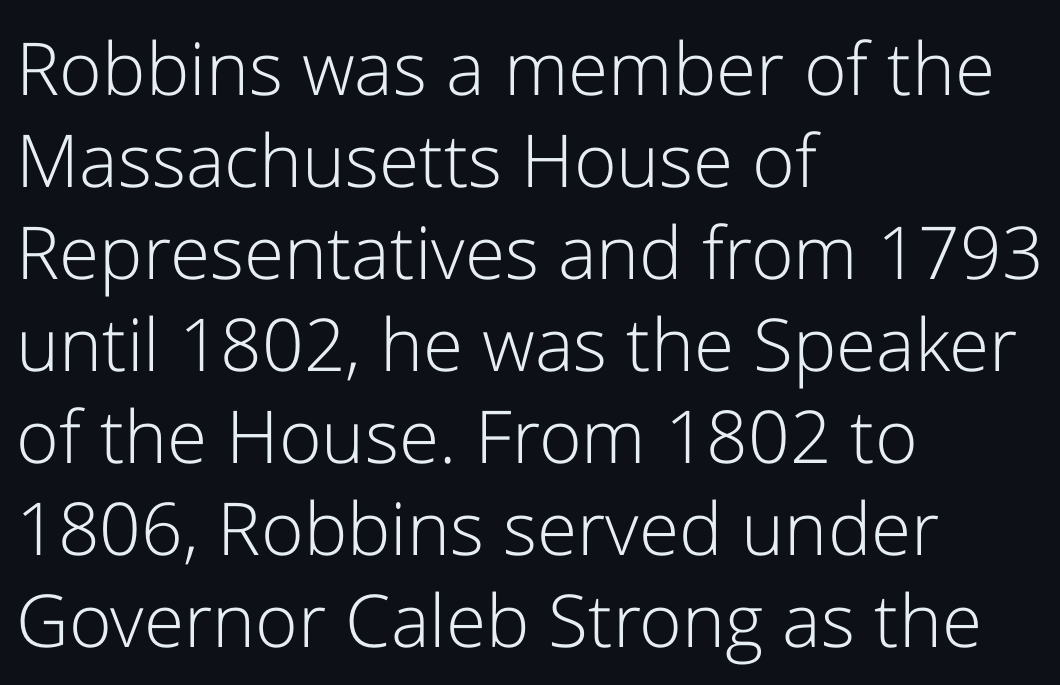
{"serif": "no", "italic": "no", "bold": "no", "weight": "light", "width": "normal", "stroke_contrast": "low", "x_height": "medium", "monospaced": "no", "underline": "no", "align": "left", "line_spacing": "normal", "line_spacing_ratio": 1.26, "letter_spacing": "normal", "letter_spacing_em": 0.0, "glyph_px": 73}
